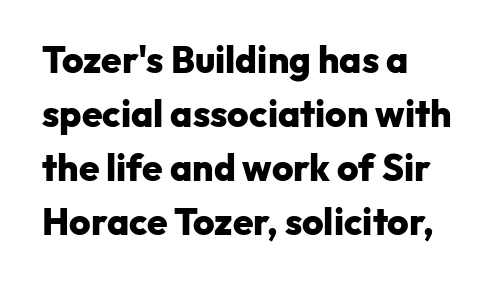
Q: Is the text bold? A: Yes.
Q: Is the text italic (slanted)? A: No, it is upright.
Q: Is the typeface a serif or a sans-serif typeface? A: Sans-serif.
Q: Is the text underlined? A: No.
Q: How is the paragraph aligned? A: Left-aligned.
Q: Is the spacing between letters normal or unusually wide? A: Normal.
Q: Is the spacing between lines tight, normal or loose? A: Normal.
Q: Width (condensed, normal, or wide)? A: Normal.
Q: Stroke contrast? A: Low.
Q: x-height? A: Medium.
Q: Monospaced? A: No.
